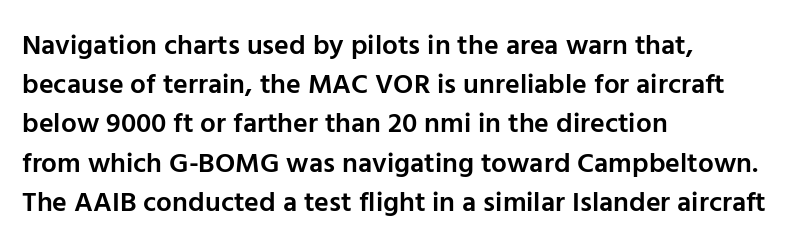
Q: Is the text bold? A: Semi-bold.
Q: Is the text italic (slanted)? A: No, it is upright.
Q: Is the typeface a serif or a sans-serif typeface? A: Sans-serif.
Q: Is the text underlined? A: No.
Q: How is the paragraph aligned? A: Left-aligned.
Q: Is the spacing between letters normal or unusually wide? A: Normal.
Q: Is the spacing between lines tight, normal or loose? A: Normal.
Q: Width (condensed, normal, or wide)? A: Normal.
Q: Stroke contrast? A: Low.
Q: x-height? A: Medium.
Q: Monospaced? A: No.
